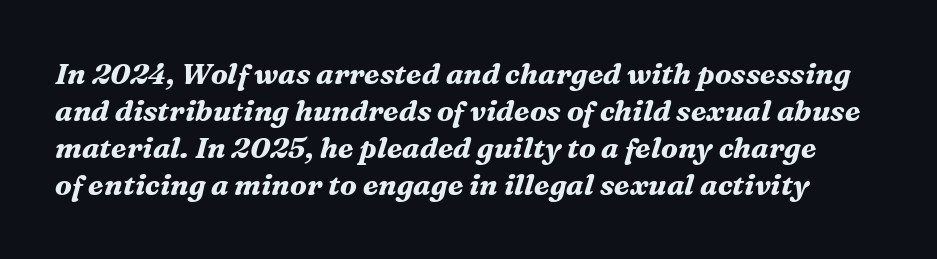
The image shows 29 px bold serif type, italic (leaning right); set normal line spacing (1.28x), normal letter spacing, not underlined; medium stroke contrast and a medium x-height.
